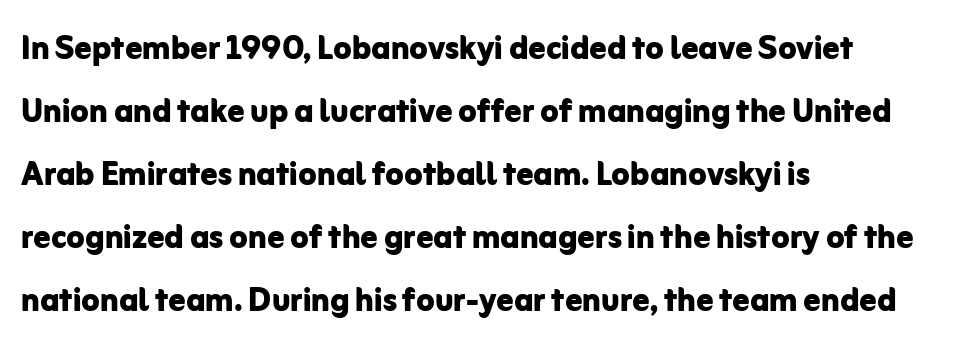
Q: Is the text bold? A: Yes.
Q: Is the text italic (slanted)? A: No, it is upright.
Q: Is the typeface a serif or a sans-serif typeface? A: Sans-serif.
Q: Is the text underlined? A: No.
Q: How is the paragraph aligned? A: Left-aligned.
Q: Is the spacing between letters normal or unusually wide? A: Normal.
Q: Is the spacing between lines tight, normal or loose? A: Normal.
Q: Width (condensed, normal, or wide)? A: Normal.
Q: Stroke contrast? A: Low.
Q: x-height? A: Medium.
Q: Monospaced? A: No.
